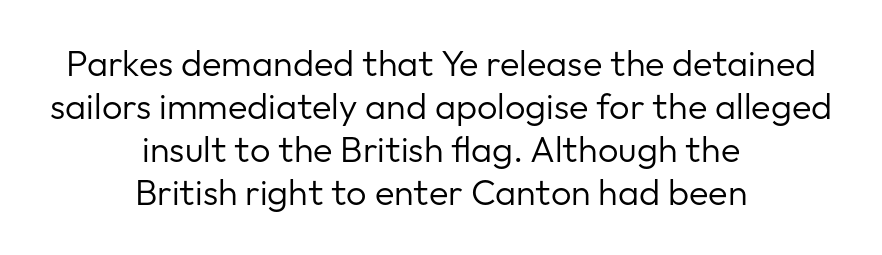
The letters carry no serifs — their stems end cleanly without finishing strokes. Just letters on the line, the space beneath them empty. The characters are drawn with everyday or finer stroke widths. The face used here is proportionally spaced, like ordinary book or web type.
